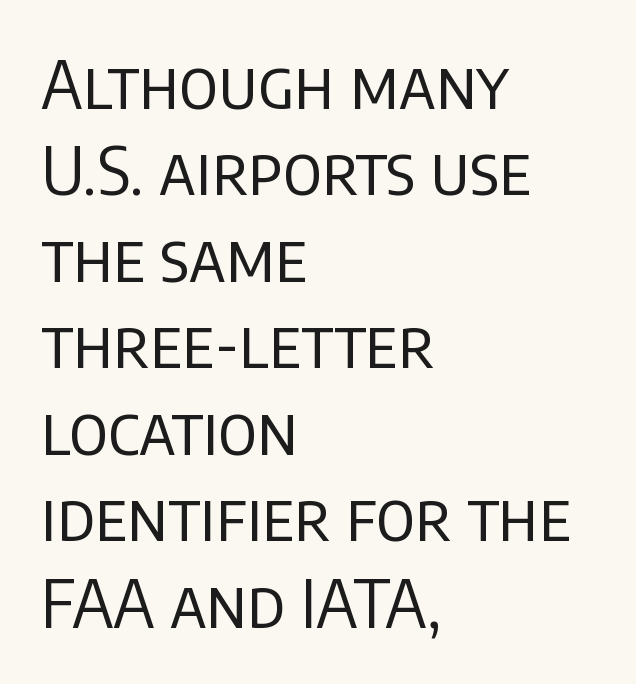
The face used here is rendered with its standard letterfit. Stems here are at most as thick as an everyday book face. Posture: vertical. Horizontal alignment here is leftward, the default for most running prose.
